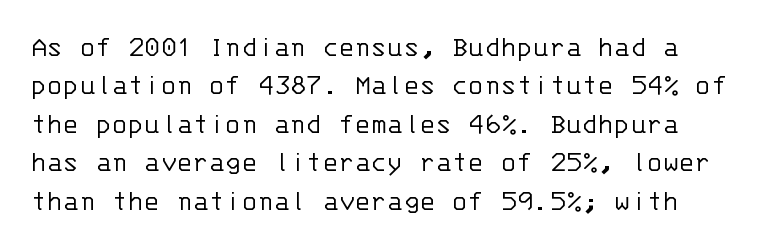
{"serif": "no", "italic": "no", "bold": "no", "weight": "light", "width": "normal", "stroke_contrast": "low", "x_height": "large", "monospaced": "yes", "underline": "no", "line_spacing": "normal", "line_spacing_ratio": 1.28, "letter_spacing": "normal", "letter_spacing_em": 0.0, "glyph_px": 30}
